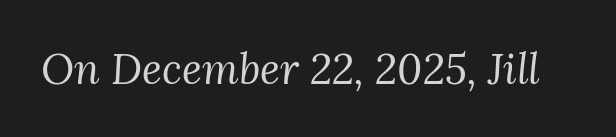
The image shows 42 px regular-weight serif type, italic (leaning right); set normal letter spacing, not underlined; medium stroke contrast and a medium x-height.
